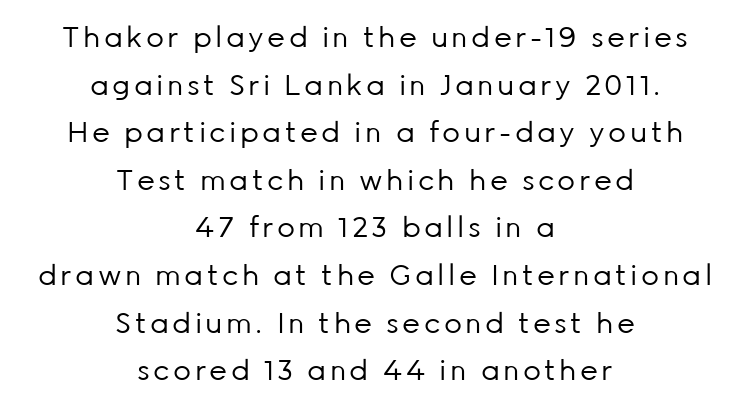
The image shows 28 px regular-weight sans-serif type, upright; set centered, normal line spacing (1.7x), not underlined; low stroke contrast and a medium x-height.
